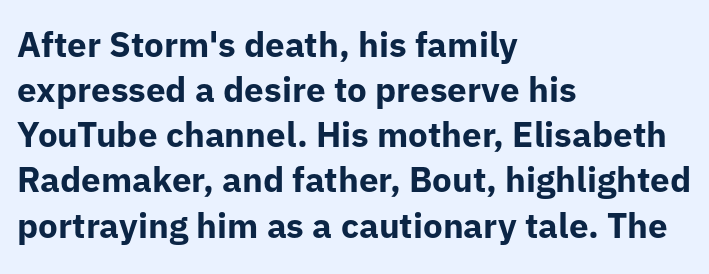
The image shows 35 px bold sans-serif type, upright; set left-aligned, normal line spacing (1.29x), normal letter spacing, not underlined; low stroke contrast and a medium x-height.
